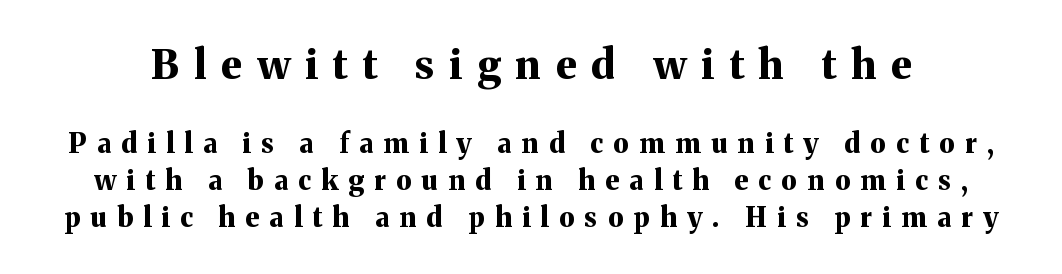
The image shows 40 px bold serif type, upright; set normal line spacing (1.37x), unusually wide letter spacing (+0.38 em), not underlined; the first (top) block is 1.48x larger; medium stroke contrast and a medium x-height.
